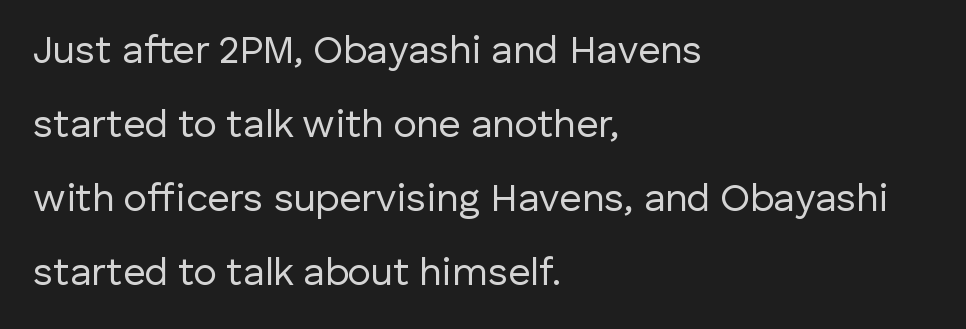
The image shows 39 px regular-weight sans-serif type, upright; set left-aligned, loose line spacing (1.9x), normal letter spacing, not underlined; low stroke contrast and a medium x-height.
